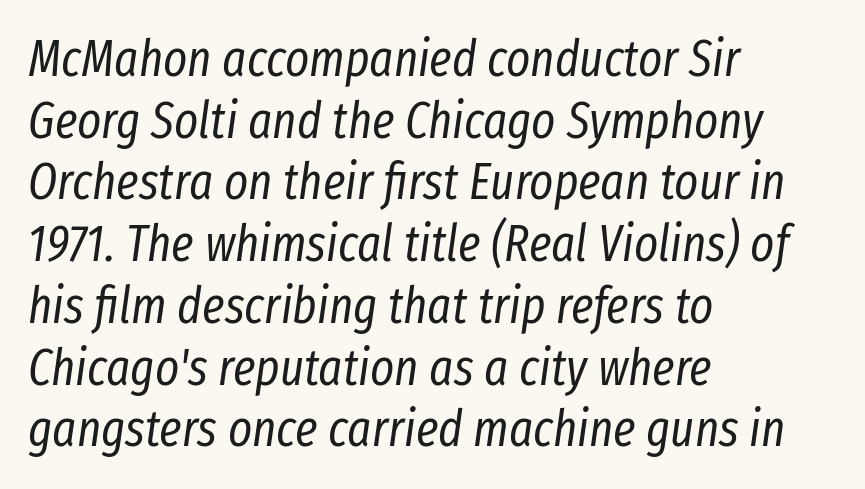
The gaps between neighbouring characters are ordinary and unremarkable. Weight: not bold — regular or lighter. An italicized treatment has been applied to the whole sample. Character widths vary here, with narrow letters taking less room than wide ones. Horizontal alignment here is leftward, the default for most running prose. Has an underline been added? It has not.
